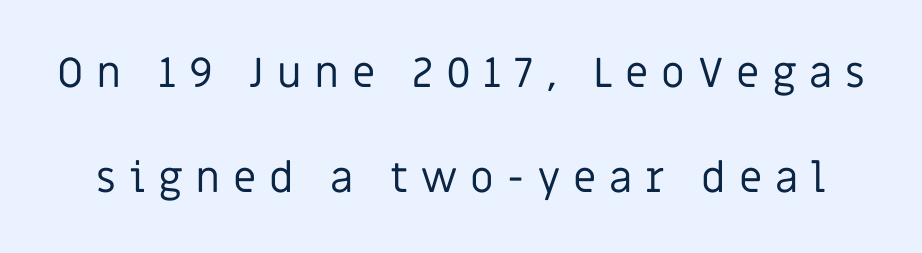
The image shows 42 px regular-weight sans-serif type, upright; set loose line spacing (2.49x), unusually wide letter spacing (+0.3 em), not underlined; low stroke contrast and a large x-height.
